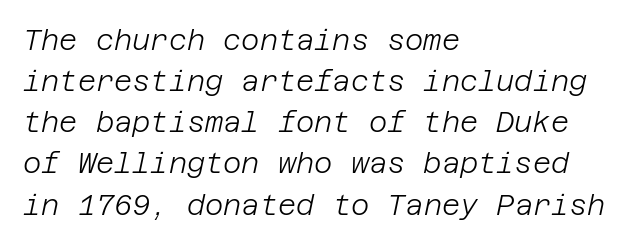
Q: Is the text bold? A: No.
Q: Is the text italic (slanted)? A: Yes, it leans right by about 12 degrees.
Q: Is the text underlined? A: No.
Q: How is the paragraph aligned? A: Left-aligned.
Q: Is the spacing between letters normal or unusually wide? A: Normal.
Q: Is the spacing between lines tight, normal or loose? A: Normal.
Q: Width (condensed, normal, or wide)? A: Normal.
Q: Stroke contrast? A: Low.
Q: x-height? A: Large.
